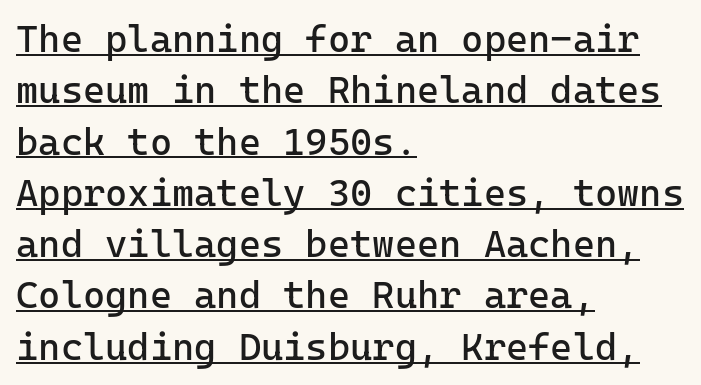
You can tell it's not italic because the verticals are truly vertical. Think of a typewriter: that constant character pitch is what you see here. Leftover space on each line is placed entirely after the last word. Each line of the rendering has a horizontal stroke beneath the glyphs.
